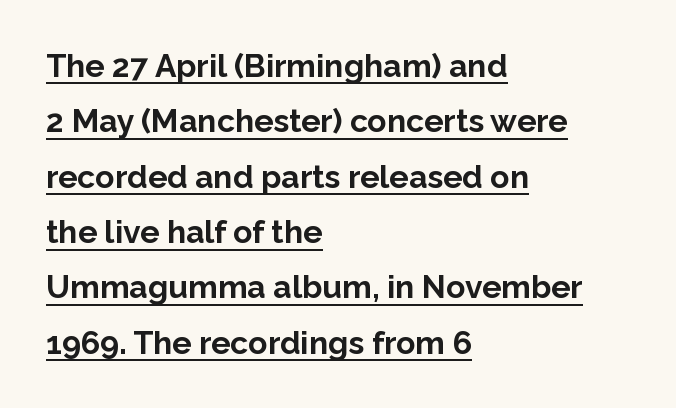
Q: Is the text bold? A: Yes.
Q: Is the text italic (slanted)? A: No, it is upright.
Q: Is the typeface a serif or a sans-serif typeface? A: Sans-serif.
Q: Is the text underlined? A: Yes.
Q: How is the paragraph aligned? A: Left-aligned.
Q: Is the spacing between letters normal or unusually wide? A: Normal.
Q: Width (condensed, normal, or wide)? A: Normal.
Q: Stroke contrast? A: Low.
Q: x-height? A: Medium.
Q: Monospaced? A: No.
